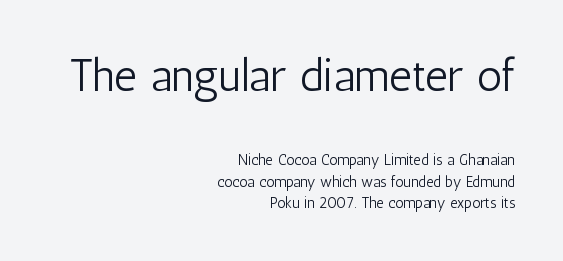
{"serif": "no", "italic": "no", "bold": "no", "weight": "light", "width": "condensed", "stroke_contrast": "low", "x_height": "medium", "monospaced": "no", "underline": "no", "align": "right", "line_spacing": "normal", "line_spacing_ratio": 1.46, "letter_spacing": "normal", "letter_spacing_em": 0.0, "larger_block": "first", "size_ratio": 3.0, "glyph_px": 45}
